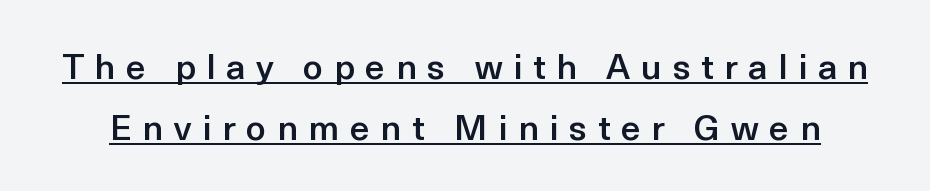
Q: Is the text bold? A: Semi-bold.
Q: Is the text italic (slanted)? A: No, it is upright.
Q: Is the typeface a serif or a sans-serif typeface? A: Sans-serif.
Q: Is the text underlined? A: Yes.
Q: Is the spacing between letters normal or unusually wide? A: Unusually wide.
Q: Width (condensed, normal, or wide)? A: Normal.
Q: x-height? A: Medium.
Q: Monospaced? A: No.
